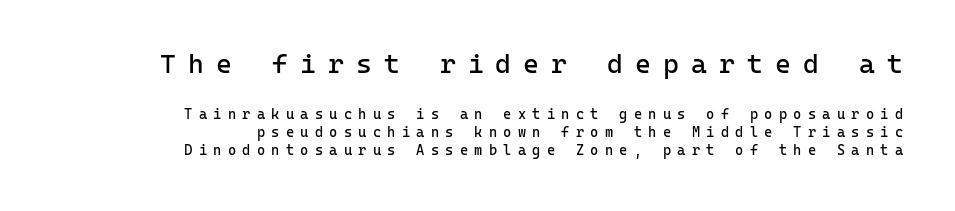
{"italic": "no", "bold": "no", "underline": "no", "align": "right", "line_spacing": "normal", "line_spacing_ratio": 1.28, "letter_spacing": "wide", "letter_spacing_em": 0.45, "larger_block": "first", "size_ratio": 1.93, "glyph_px": 27}
